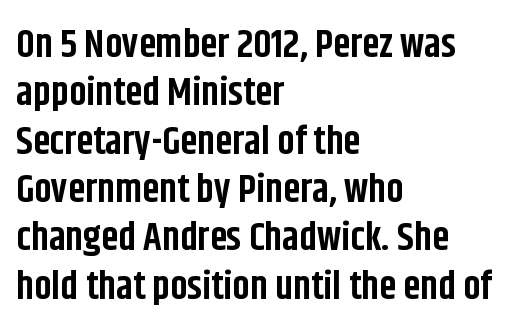
{"serif": "no", "italic": "no", "bold": "yes", "weight": "bold", "width": "condensed", "stroke_contrast": "low", "x_height": "large", "monospaced": "no", "underline": "no", "align": "left", "line_spacing_ratio": 1.24, "letter_spacing": "normal", "letter_spacing_em": 0.0, "glyph_px": 39}
